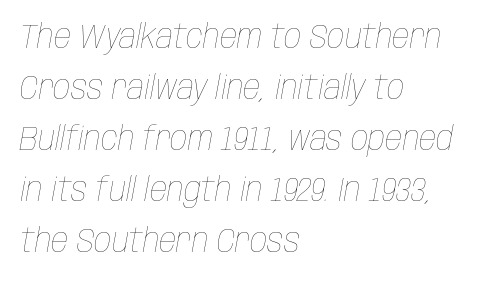
The image shows 34 px thin, condensed type, italic (leaning right); set left-aligned, normal line spacing (1.5x), normal letter spacing, not underlined; low stroke contrast and a large x-height.
